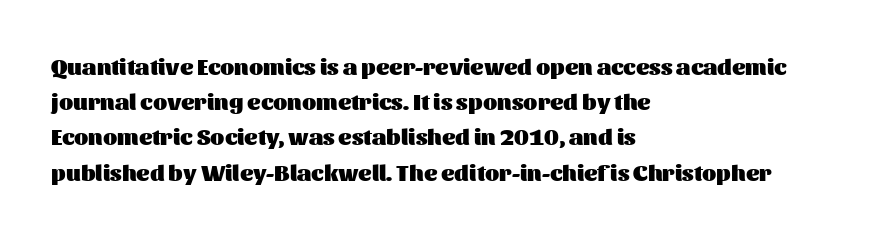
Q: Is the text bold? A: Yes.
Q: Is the text italic (slanted)? A: No, it is upright.
Q: Is the text underlined? A: No.
Q: How is the paragraph aligned? A: Left-aligned.
Q: Is the spacing between letters normal or unusually wide? A: Normal.
Q: Is the spacing between lines tight, normal or loose? A: Normal.
